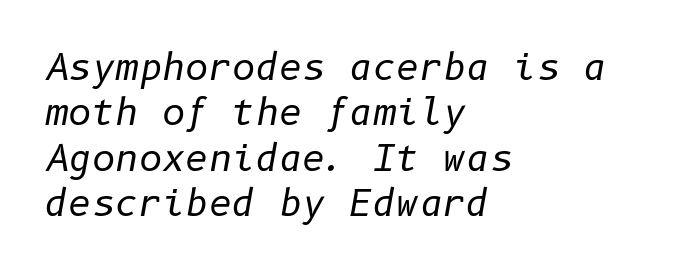
The image shows 36 px regular-weight type, italic (leaning right); set left-aligned, normal line spacing (1.26x), normal letter spacing, not underlined; low stroke contrast and a medium x-height.
